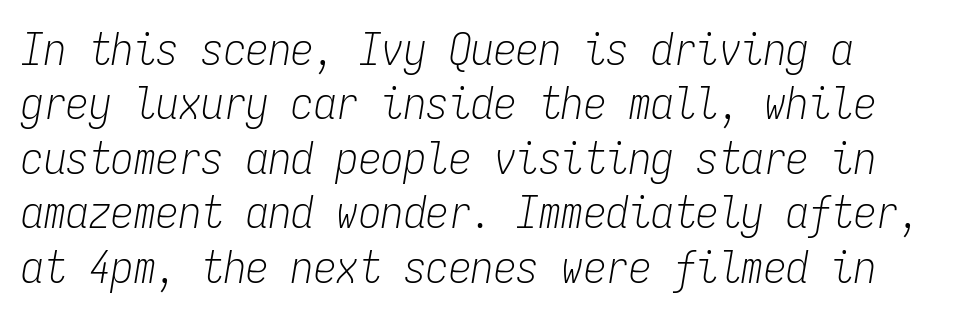
Q: Is the text bold? A: No.
Q: Is the text italic (slanted)? A: Yes, it leans right by about 9 degrees.
Q: Is the text underlined? A: No.
Q: Is the spacing between letters normal or unusually wide? A: Normal.
Q: Width (condensed, normal, or wide)? A: Condensed.
Q: Stroke contrast? A: Low.
Q: x-height? A: Medium.
Q: Monospaced? A: Yes.
